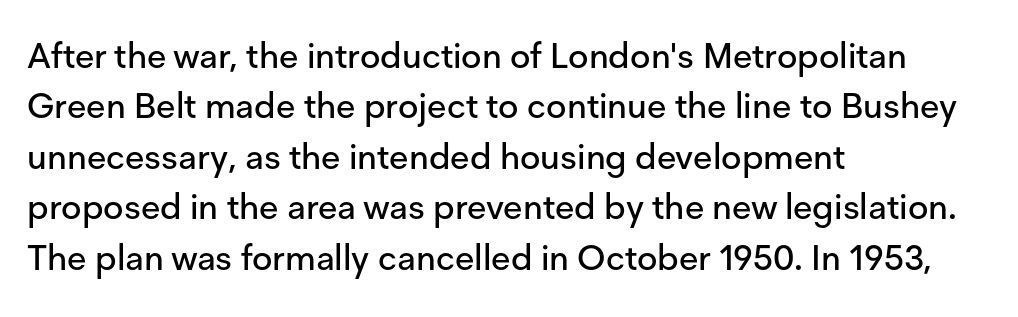
Q: Is the text italic (slanted)? A: No, it is upright.
Q: Is the typeface a serif or a sans-serif typeface? A: Sans-serif.
Q: Is the text underlined? A: No.
Q: How is the paragraph aligned? A: Left-aligned.
Q: Is the spacing between letters normal or unusually wide? A: Normal.
Q: Is the spacing between lines tight, normal or loose? A: Normal.
Q: Width (condensed, normal, or wide)? A: Normal.
Q: Stroke contrast? A: Low.
Q: x-height? A: Medium.
Q: Monospaced? A: No.
